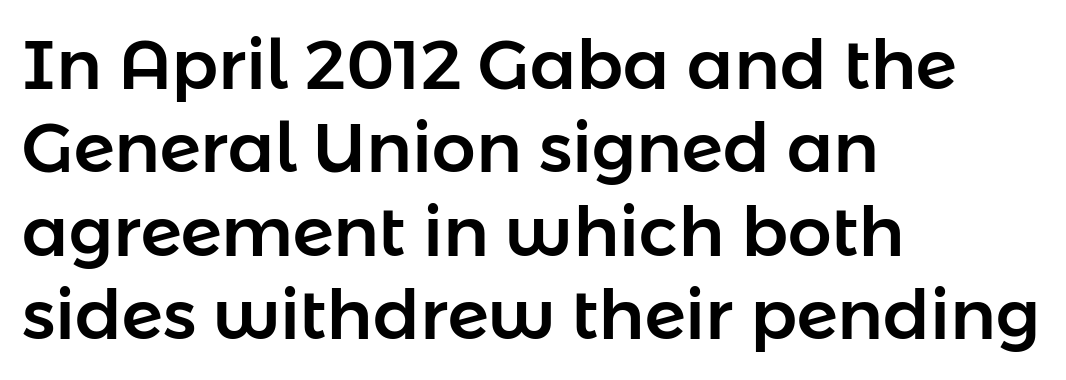
Q: Is the text italic (slanted)? A: No, it is upright.
Q: Is the typeface a serif or a sans-serif typeface? A: Sans-serif.
Q: Is the text underlined? A: No.
Q: How is the paragraph aligned? A: Left-aligned.
Q: Is the spacing between letters normal or unusually wide? A: Normal.
Q: Width (condensed, normal, or wide)? A: Normal.
Q: Stroke contrast? A: Low.
Q: x-height? A: Medium.
Q: Monospaced? A: No.
